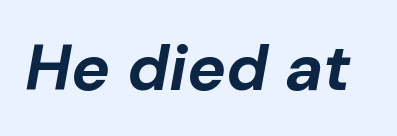
Nobody touched the tracking dial on this one. Varying glyph widths throughout — classic text-font behaviour. The area under the type is left untouched. Does the weight exceed regular? Yes, all the way to bold.
